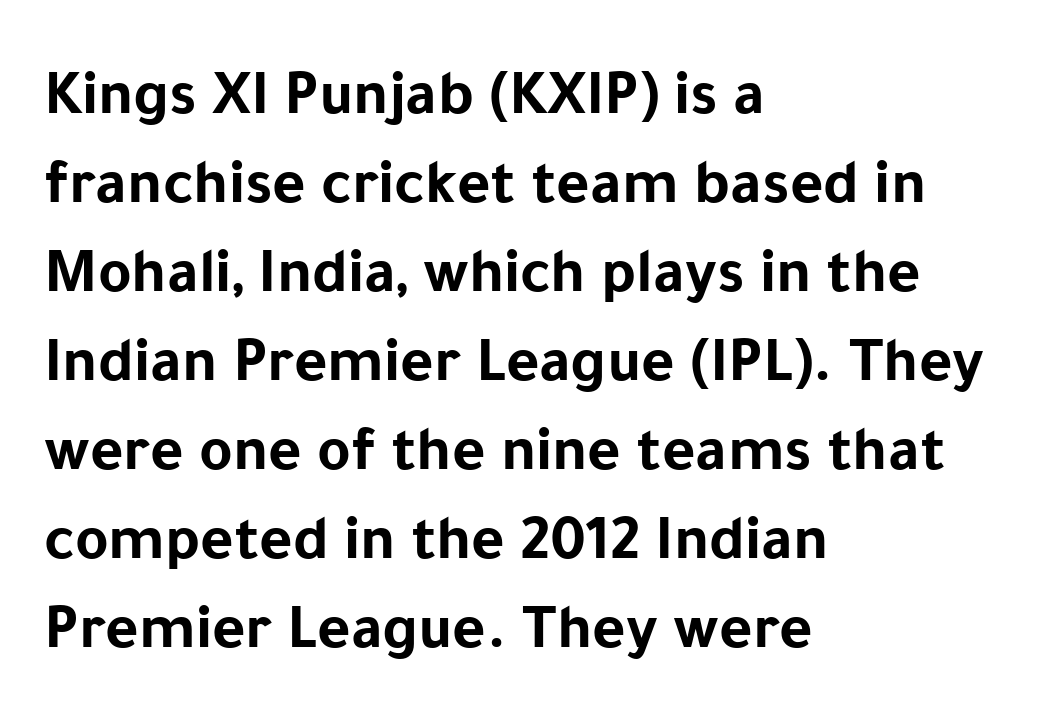
{"serif": "no", "italic": "no", "bold": "yes", "weight": "bold", "width": "normal", "stroke_contrast": "low", "x_height": "medium", "monospaced": "no", "underline": "no", "align": "left", "line_spacing": "normal", "line_spacing_ratio": 1.39, "letter_spacing": "normal", "letter_spacing_em": 0.0, "glyph_px": 64}
